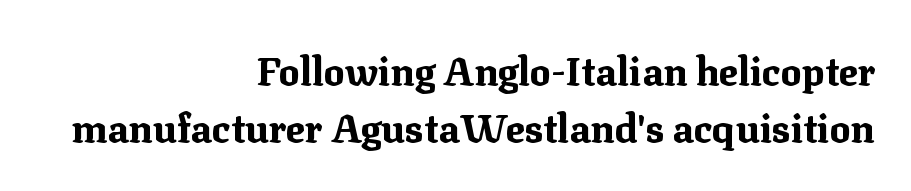
The image shows 39 px bold serif type, upright; set right-aligned, normal line spacing (1.46x), normal letter spacing, not underlined; medium stroke contrast and a medium x-height.
